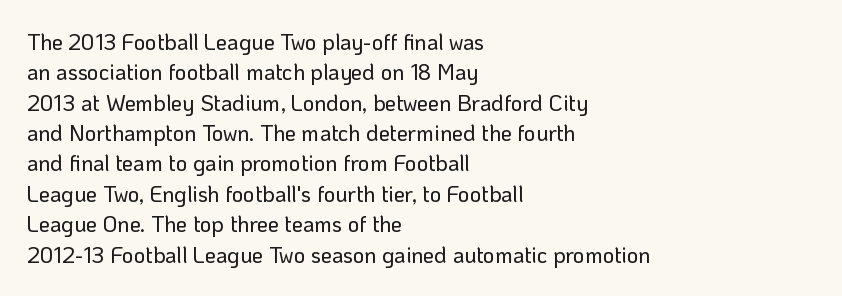
Q: Is the text italic (slanted)? A: No, it is upright.
Q: Is the text underlined? A: No.
Q: How is the paragraph aligned? A: Left-aligned.
Q: Is the spacing between letters normal or unusually wide? A: Normal.
Q: Is the spacing between lines tight, normal or loose? A: Normal.
